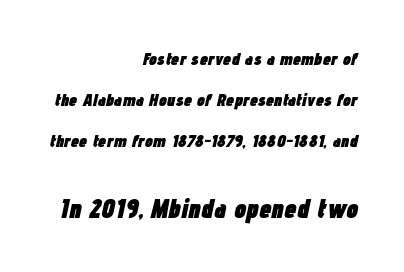
Q: Is the text bold? A: Yes.
Q: Is the text italic (slanted)? A: Yes, it leans right by about 12 degrees.
Q: Is the text underlined? A: No.
Q: How is the paragraph aligned? A: Right-aligned.
Q: Is the spacing between letters normal or unusually wide? A: Normal.
Q: Is the spacing between lines tight, normal or loose? A: Loose.
Q: Which block of text is set in a larger size, the first (top) or the second (bottom)? A: The second (bottom) one.
